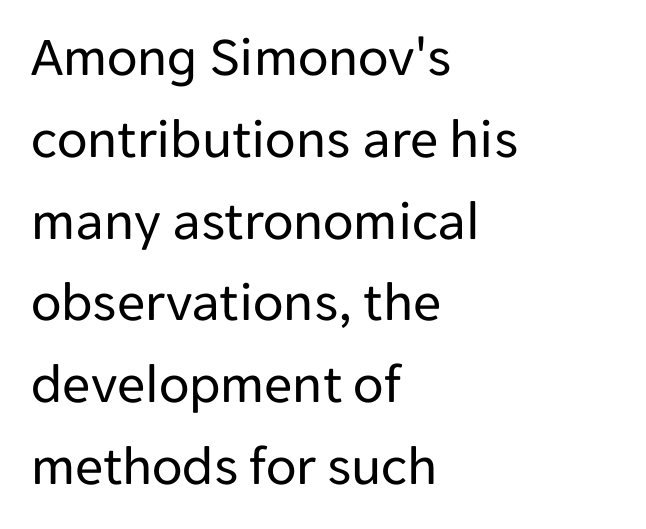
{"serif": "no", "italic": "no", "bold": "no", "weight": "regular", "width": "normal", "stroke_contrast": "low", "x_height": "medium", "monospaced": "no", "underline": "no", "align": "left", "line_spacing": "normal", "line_spacing_ratio": 1.46, "letter_spacing": "normal", "letter_spacing_em": 0.0, "glyph_px": 56}
